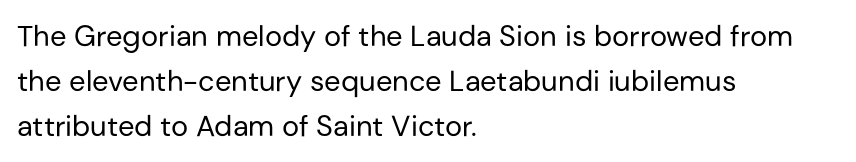
{"serif": "no", "italic": "no", "bold": "no", "weight": "regular", "width": "normal", "stroke_contrast": "low", "x_height": "medium", "monospaced": "no", "underline": "no", "align": "left", "line_spacing": "normal", "line_spacing_ratio": 1.55, "letter_spacing": "normal", "letter_spacing_em": 0.0, "glyph_px": 29}
